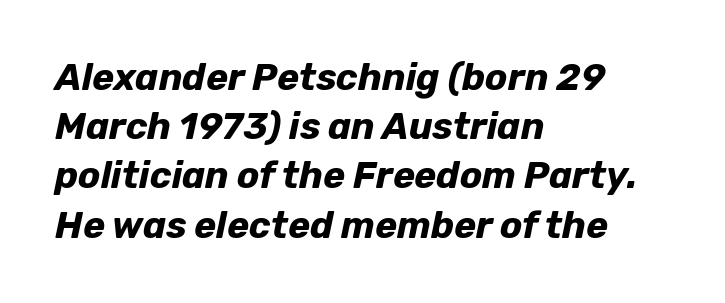
Q: Is the text bold? A: Yes.
Q: Is the text italic (slanted)? A: Yes, it leans right by about 12 degrees.
Q: Is the text underlined? A: No.
Q: How is the paragraph aligned? A: Left-aligned.
Q: Is the spacing between letters normal or unusually wide? A: Normal.
Q: Is the spacing between lines tight, normal or loose? A: Normal.
Q: Width (condensed, normal, or wide)? A: Normal.
Q: Stroke contrast? A: Low.
Q: x-height? A: Medium.
Q: Monospaced? A: No.
